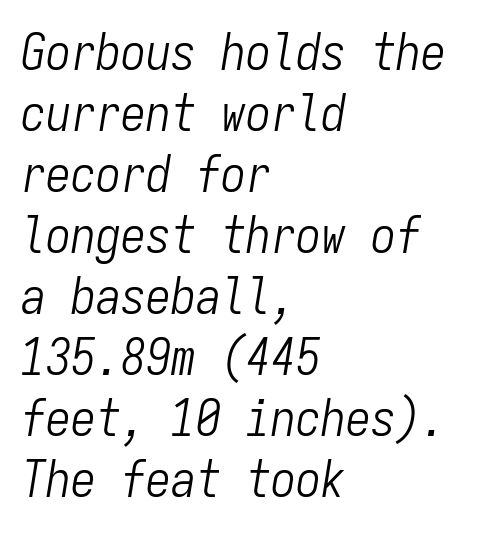
{"italic": "yes", "lean": "right", "slant_degrees": 9, "bold": "no", "weight": "light", "width": "condensed", "stroke_contrast": "low", "x_height": "medium", "monospaced": "yes", "underline": "no", "align": "left", "line_spacing_ratio": 1.22, "letter_spacing": "normal", "letter_spacing_em": 0.0, "glyph_px": 50}
